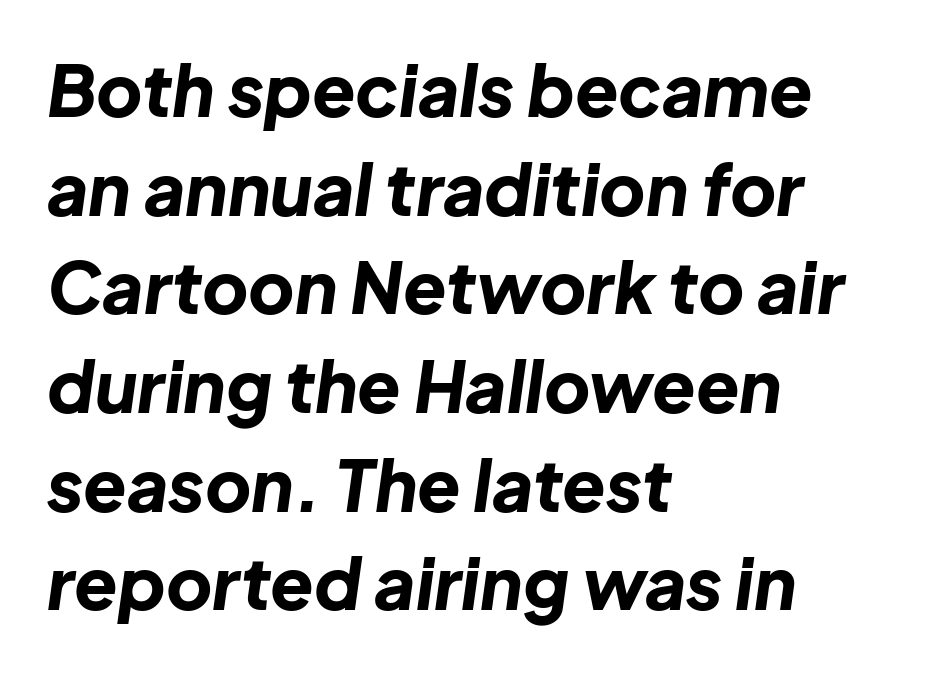
Q: Is the text bold? A: Yes.
Q: Is the text italic (slanted)? A: Yes, it leans right by about 8 degrees.
Q: Is the text underlined? A: No.
Q: How is the paragraph aligned? A: Left-aligned.
Q: Is the spacing between letters normal or unusually wide? A: Normal.
Q: Is the spacing between lines tight, normal or loose? A: Normal.
Q: Width (condensed, normal, or wide)? A: Normal.
Q: Stroke contrast? A: Low.
Q: x-height? A: Medium.
Q: Monospaced? A: No.
